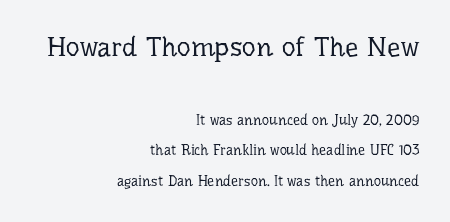
The line texture is even and compact thanks to regular tracking. The lettering holds an erect, upright posture throughout. Each stroke keeps to a modest, everyday thickness or less. Unmarked baselines from the first word to the last. All the whitespace from short lines collects on the left. Successive baselines arrive slowly, with a big drop between each.
